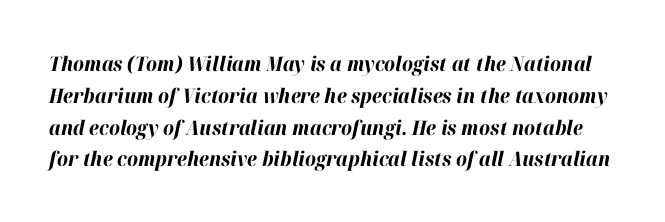
{"italic": "yes", "lean": "right", "slant_degrees": 12, "bold": "yes", "underline": "no", "line_spacing": "normal", "line_spacing_ratio": 1.59, "letter_spacing": "normal", "letter_spacing_em": 0.0, "glyph_px": 20}
